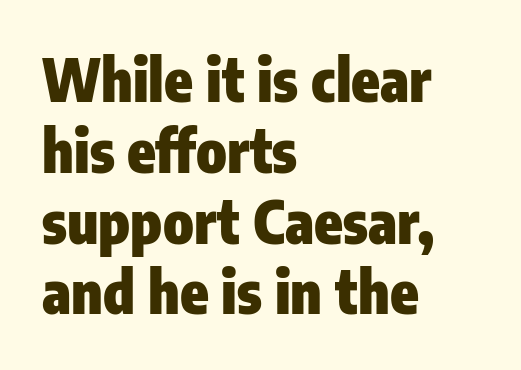
{"serif": "no", "italic": "no", "bold": "yes", "weight": "heavy", "width": "condensed", "stroke_contrast": "low", "x_height": "medium", "monospaced": "no", "underline": "no", "align": "left", "line_spacing_ratio": 1.22, "letter_spacing": "normal", "letter_spacing_em": 0.0, "glyph_px": 58}
